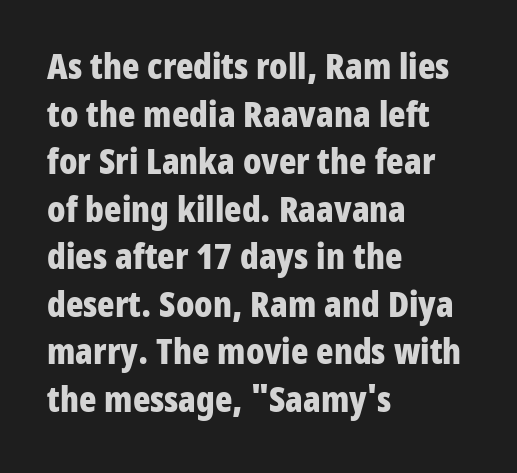
The image shows 36 px bold, condensed sans-serif type, upright; set left-aligned, normal line spacing (1.32x), normal letter spacing, not underlined; low stroke contrast and a medium x-height.
